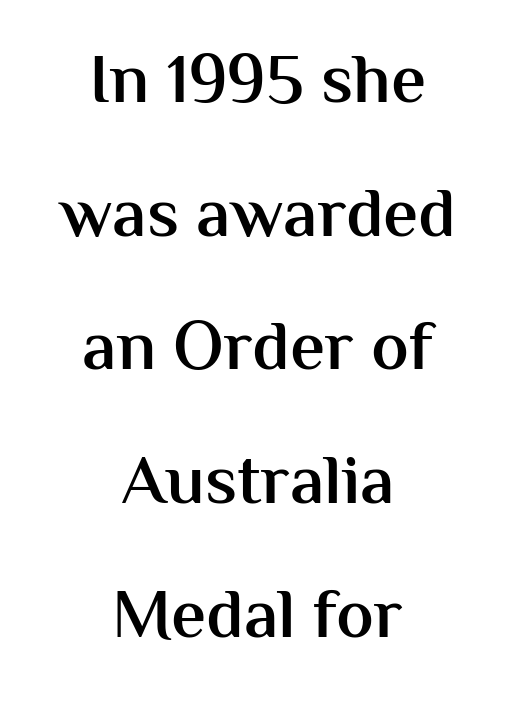
{"serif": "no", "italic": "no", "bold": "semi", "weight": "semibold", "width": "normal", "stroke_contrast": "medium", "x_height": "medium", "monospaced": "no", "underline": "no", "align": "center", "line_spacing": "loose", "line_spacing_ratio": 1.91, "letter_spacing": "normal", "letter_spacing_em": 0.0, "glyph_px": 70}
